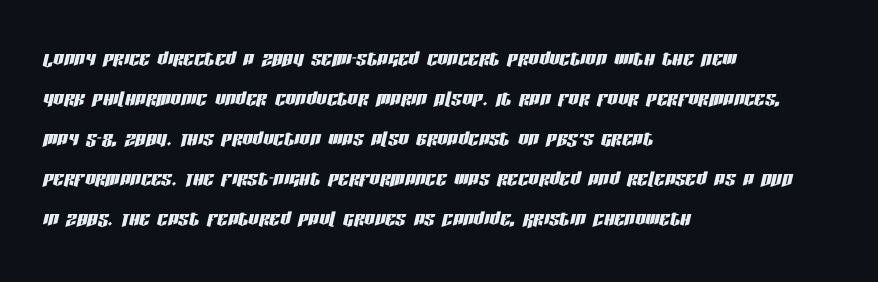
Any mark beneath the type? The region is blank. Italic: yes, the glyphs are oblique. Default kerning and tracking; the words read as compact shapes. Does the copy run flush right? No — it runs flush left. Whoever set this chose a conventional vertical rhythm.
